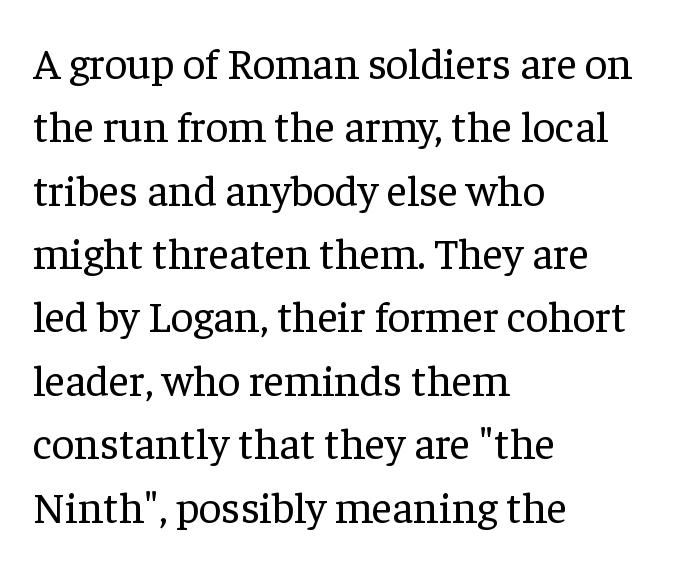
Q: Is the text bold? A: No.
Q: Is the text italic (slanted)? A: No, it is upright.
Q: Is the typeface a serif or a sans-serif typeface? A: Serif.
Q: Is the text underlined? A: No.
Q: How is the paragraph aligned? A: Left-aligned.
Q: Is the spacing between letters normal or unusually wide? A: Normal.
Q: Is the spacing between lines tight, normal or loose? A: Normal.
Q: Width (condensed, normal, or wide)? A: Normal.
Q: Stroke contrast? A: Low.
Q: x-height? A: Medium.
Q: Monospaced? A: No.
